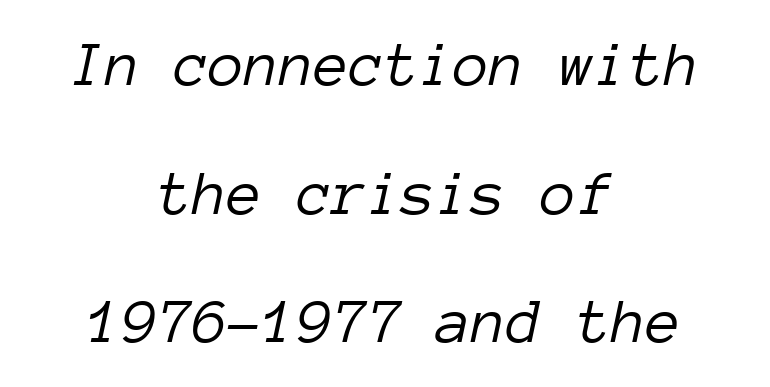
{"italic": "yes", "lean": "right", "slant_degrees": 12, "bold": "no", "weight": "light", "width": "normal", "stroke_contrast": "low", "x_height": "medium", "monospaced": "yes", "underline": "no", "align": "center", "line_spacing": "loose", "line_spacing_ratio": 2.01, "letter_spacing": "normal", "letter_spacing_em": 0.0, "glyph_px": 64}
